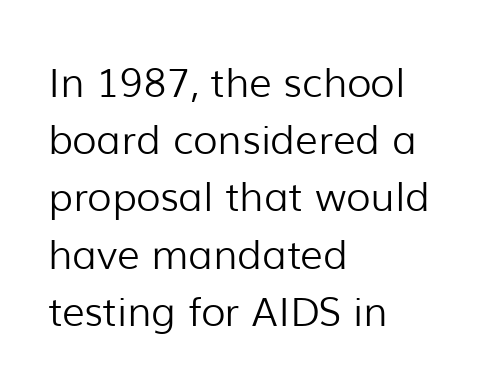
The image shows 40 px light sans-serif type, upright; set left-aligned, normal line spacing (1.43x), normal letter spacing, not underlined; low stroke contrast and a medium x-height.
